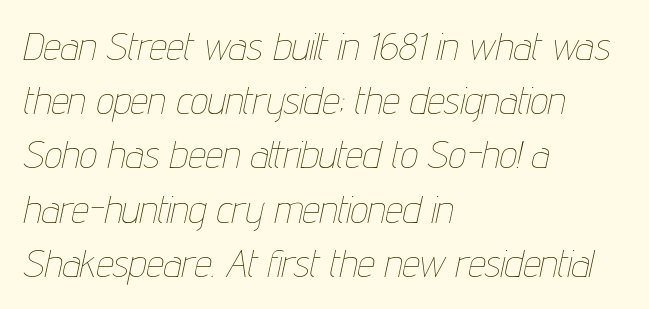
The baseline area is clear. Leading matches the norm, producing a regular column. Compared with typical body copy, the letter spacing here is the same. Here the designer chose a conventional face with non-uniform glyph widths. The rendering anchors every line to the left-hand side.
